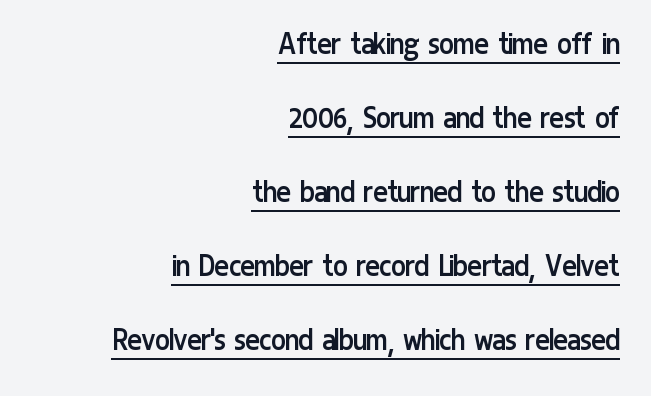
The image shows 34 px regular-weight, condensed sans-serif type, upright; set right-aligned, loose line spacing (2.18x), normal letter spacing, underlined; low stroke contrast and a medium x-height.
